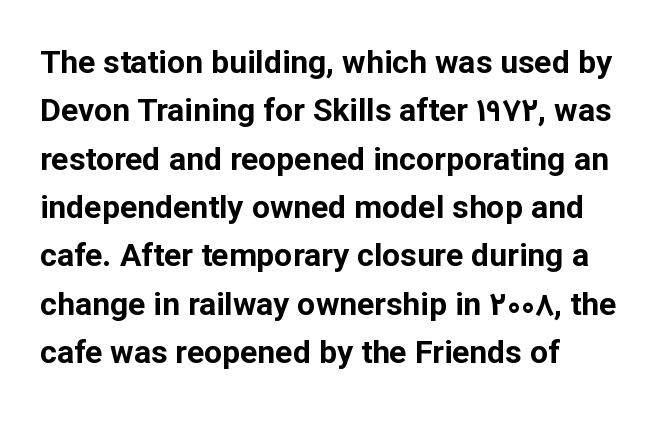
{"serif": "no", "italic": "no", "bold": "yes", "weight": "bold", "width": "normal", "stroke_contrast": "low", "x_height": "medium", "monospaced": "no", "underline": "no", "align": "left", "line_spacing": "normal", "line_spacing_ratio": 1.51, "letter_spacing": "normal", "letter_spacing_em": 0.0, "glyph_px": 32}
